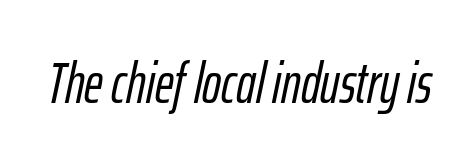
The passage shown leans; its letterforms are oblique. Each word holds together tightly as a unit, with standard inter-letter gaps. Type without underlining. Note the varied advance widths — an 'i' is clearly narrower than an 'm'.
